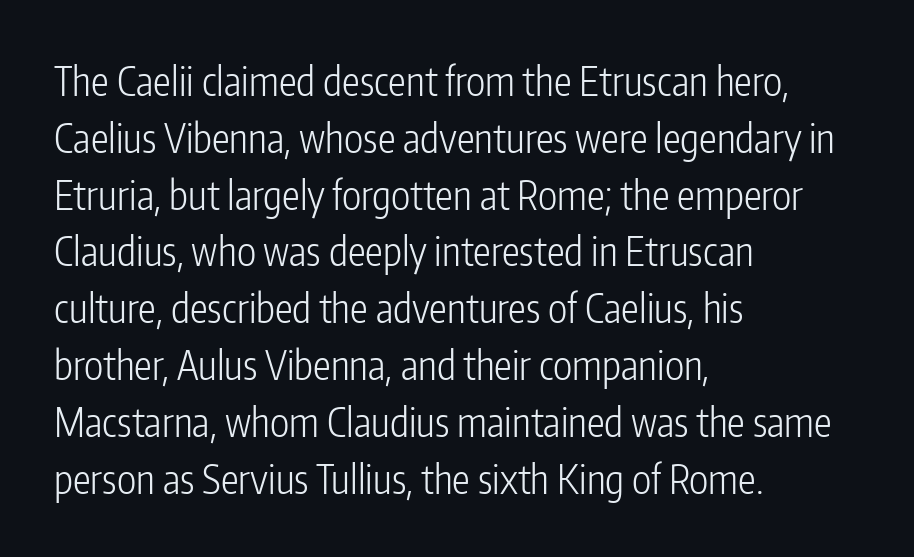
The image shows 40 px light, condensed sans-serif type, upright; set left-aligned, normal line spacing (1.42x), normal letter spacing, not underlined; low stroke contrast and a medium x-height.
